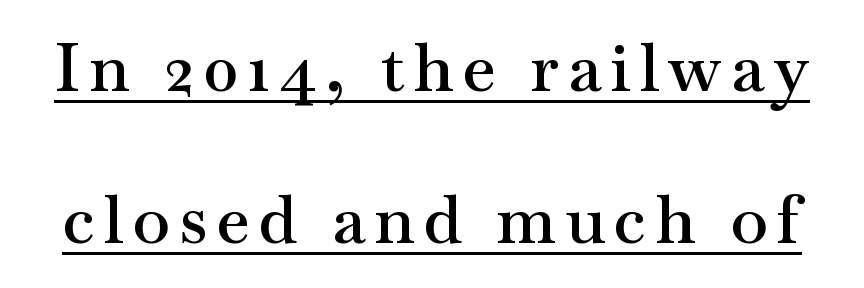
This rendering features underlined lettering. Posture: vertical. How would I describe the line gaps? Wide and relaxed. The rendering uses natural spacing where letterforms have individual widths.
